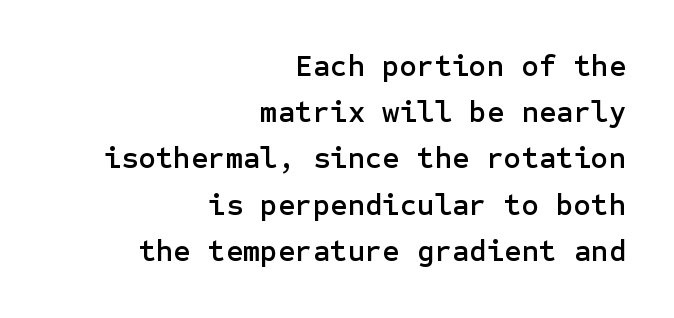
The designer went with a sans here, leaving each stem footless. A flush-right, rag-left setting is used for this passage. The line texture is even and compact thanks to regular tracking. The rows are spaced the way most documents space them. The area under the type is left untouched. Does the lettering tilt? It doesn't — this is upright.
